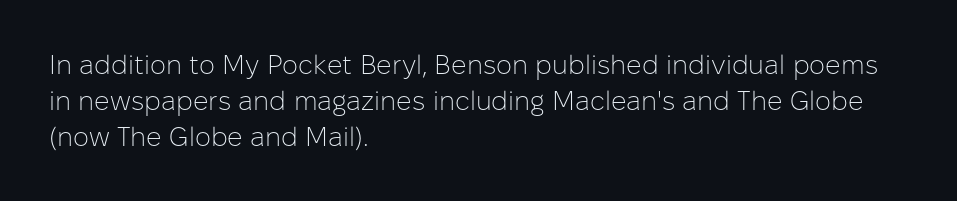
Q: Is the text bold? A: No.
Q: Is the text italic (slanted)? A: No, it is upright.
Q: Is the text underlined? A: No.
Q: How is the paragraph aligned? A: Left-aligned.
Q: Is the spacing between letters normal or unusually wide? A: Normal.
Q: Is the spacing between lines tight, normal or loose? A: Normal.
